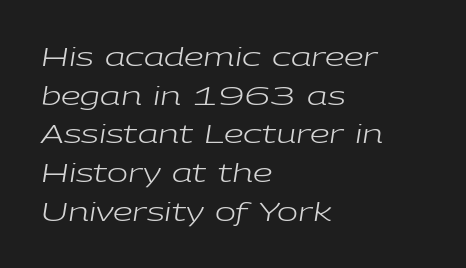
The image shows 25 px text type, italic (leaning right); set left-aligned, normal line spacing (1.55x), normal letter spacing, not underlined.
